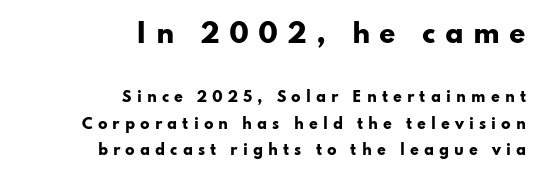
Q: Is the text bold? A: Yes.
Q: Is the text italic (slanted)? A: No, it is upright.
Q: Is the text underlined? A: No.
Q: How is the paragraph aligned? A: Right-aligned.
Q: Is the spacing between letters normal or unusually wide? A: Unusually wide.
Q: Which block of text is set in a larger size, the first (top) or the second (bottom)? A: The first (top) one.
